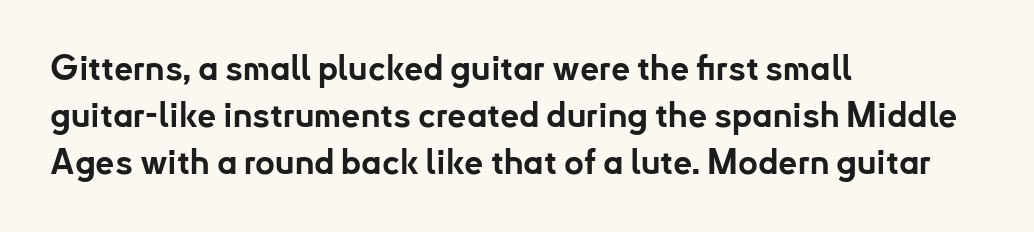
The image shows 34 px bold sans-serif type, upright; set left-aligned, normal line spacing (1.38x), normal letter spacing, not underlined; low stroke contrast and a small x-height.
